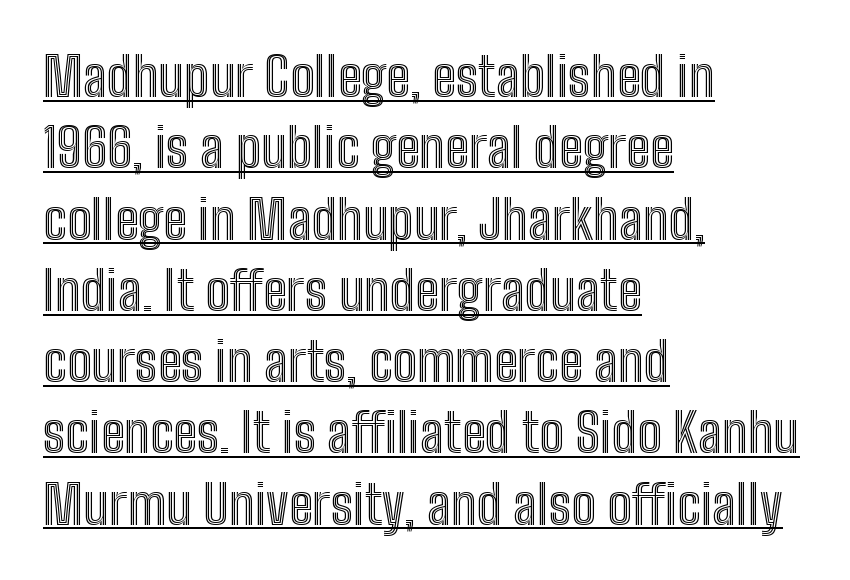
The letters stand straight up with perfectly vertical stems. The lines are quadded left. Glance below the letters and you will spot a drawn line. The letters advance in unequal steps, a hallmark of proportional type.
